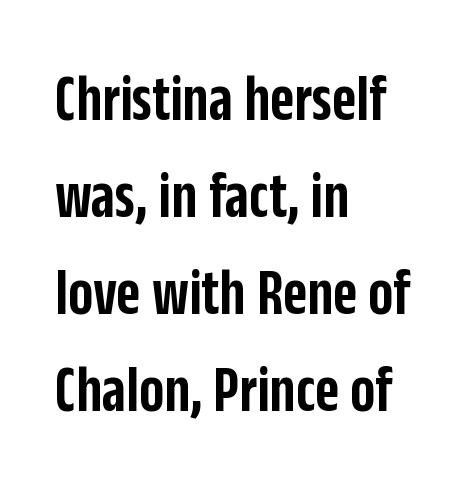
Designer's note — italics off, roman on. Glance below the letters and you will spot only blank space. Each word holds together tightly as a unit, with standard inter-letter gaps. The leading is moderate, giving the passage an even texture.
